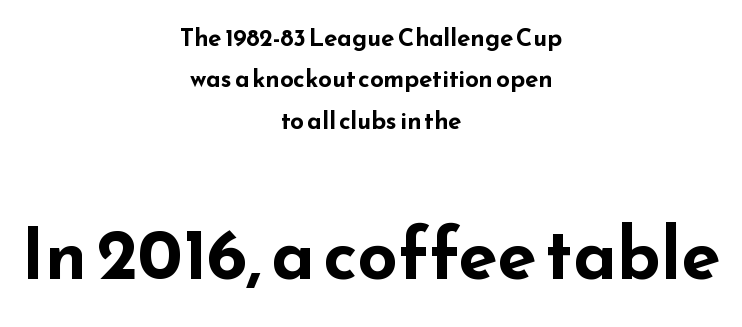
The image shows 71 px bold, wide sans-serif type, upright; set centered, line spacing 1.72x, normal letter spacing, not underlined; the second (bottom) block is 2.96x larger; low stroke contrast and a small x-height.
